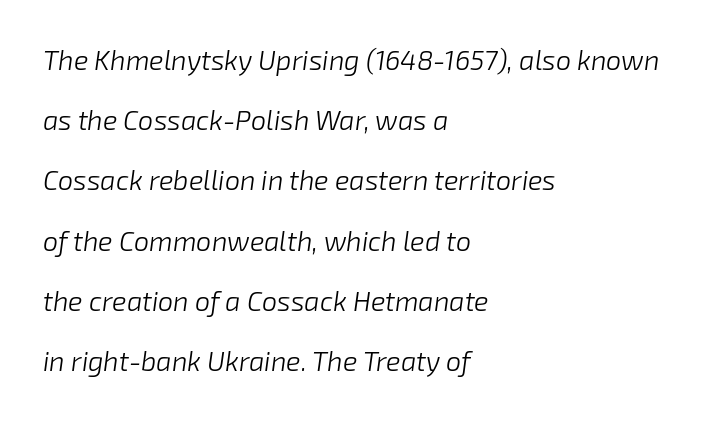
The image shows 27 px text type, italic (leaning right); set left-aligned, loose line spacing (2.23x), normal letter spacing, not underlined.
